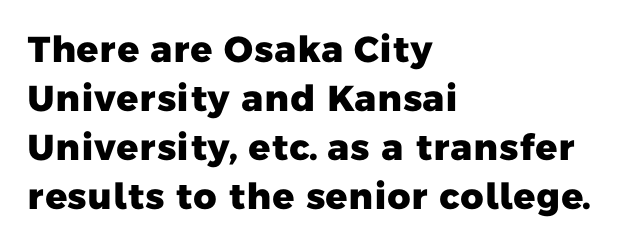
Q: Is the text bold? A: Yes.
Q: Is the typeface a serif or a sans-serif typeface? A: Sans-serif.
Q: Is the text underlined? A: No.
Q: How is the paragraph aligned? A: Left-aligned.
Q: Is the spacing between letters normal or unusually wide? A: Normal.
Q: Is the spacing between lines tight, normal or loose? A: Normal.
Q: Width (condensed, normal, or wide)? A: Normal.
Q: Stroke contrast? A: Low.
Q: x-height? A: Medium.
Q: Monospaced? A: No.
